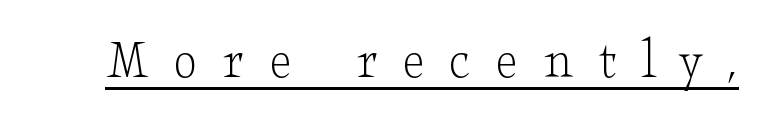
{"serif": "yes", "italic": "no", "bold": "no", "weight": "light", "width": "wide", "stroke_contrast": "low", "x_height": "small", "monospaced": "no", "underline": "yes", "letter_spacing": "wide", "letter_spacing_em": 0.43, "glyph_px": 58}
